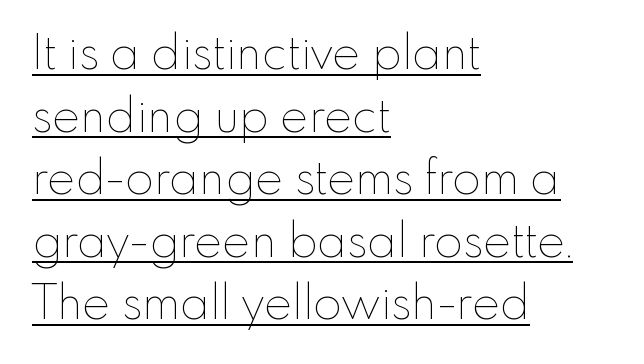
These lines are rendered in a variable-pitch font. Compared with a centered layout, this one pins lines to the left instead. Evenly set lines give the paragraph a standard silhouette. Underline: present.
